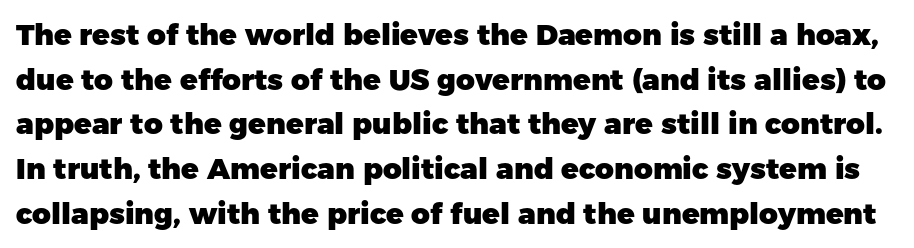
Q: Is the text bold? A: Yes.
Q: Is the text italic (slanted)? A: No, it is upright.
Q: Is the typeface a serif or a sans-serif typeface? A: Sans-serif.
Q: Is the text underlined? A: No.
Q: Is the spacing between letters normal or unusually wide? A: Normal.
Q: Is the spacing between lines tight, normal or loose? A: Normal.
Q: Width (condensed, normal, or wide)? A: Normal.
Q: Stroke contrast? A: Low.
Q: x-height? A: Medium.
Q: Monospaced? A: No.
